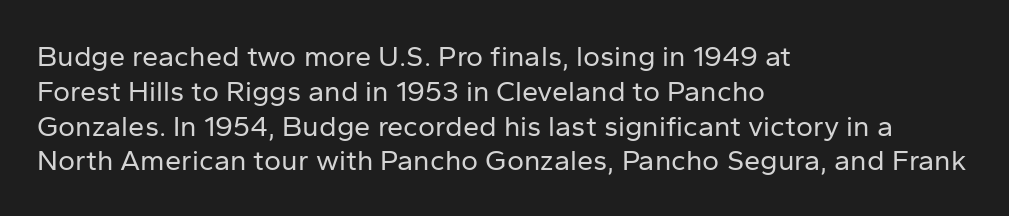
Q: Is the text bold? A: No.
Q: Is the text italic (slanted)? A: No, it is upright.
Q: Is the typeface a serif or a sans-serif typeface? A: Sans-serif.
Q: Is the text underlined? A: No.
Q: How is the paragraph aligned? A: Left-aligned.
Q: Is the spacing between letters normal or unusually wide? A: Normal.
Q: Width (condensed, normal, or wide)? A: Normal.
Q: Stroke contrast? A: Low.
Q: x-height? A: Medium.
Q: Monospaced? A: No.
